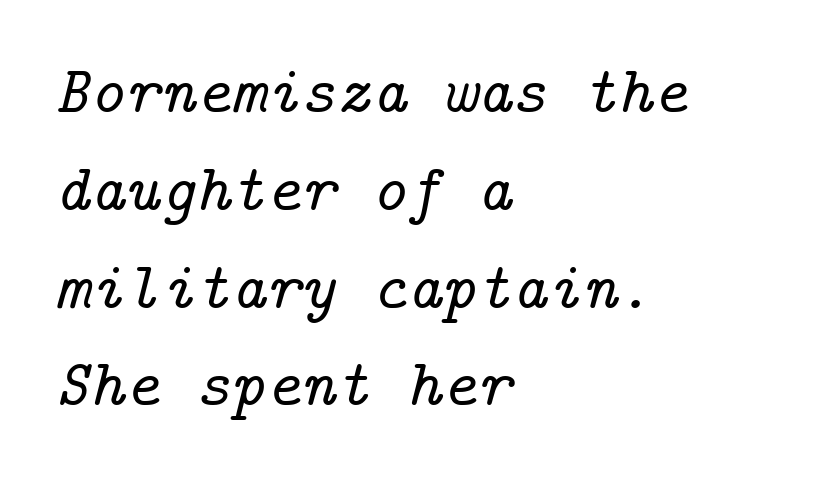
{"serif": "yes", "italic": "yes", "lean": "right", "slant_degrees": 14, "width": "normal", "stroke_contrast": "low", "x_height": "medium", "underline": "no", "align": "left", "line_spacing": "normal", "line_spacing_ratio": 1.46, "letter_spacing": "normal", "letter_spacing_em": 0.0, "glyph_px": 67}
